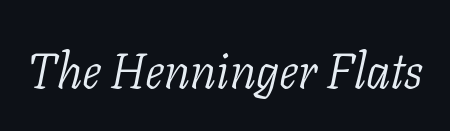
The image shows 49 px light serif type, italic (leaning right); set normal letter spacing, not underlined; low stroke contrast and a medium x-height.
